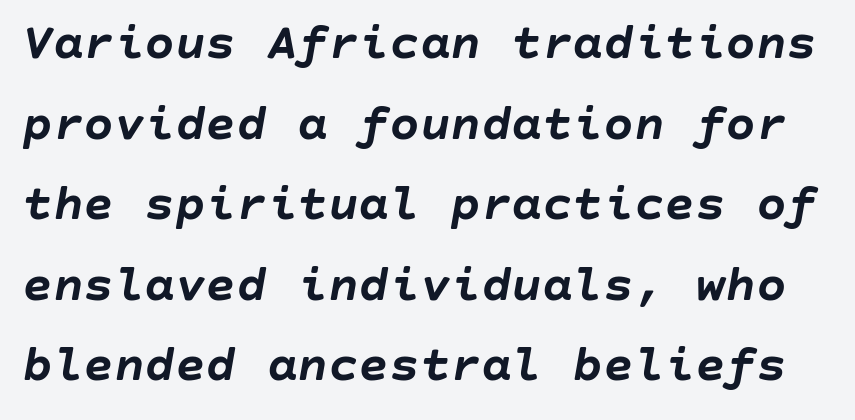
The image shows 51 px semibold type, italic (leaning right); set normal line spacing (1.58x), normal letter spacing, not underlined; low stroke contrast and a large x-height.
